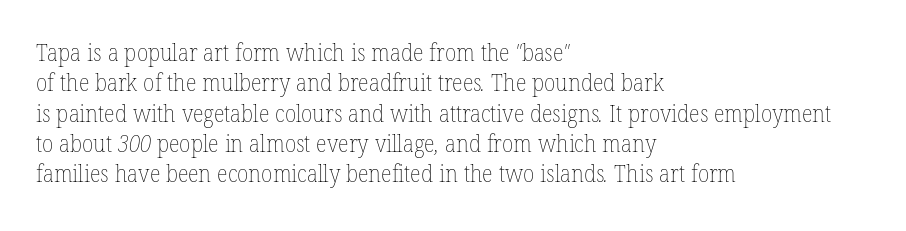
{"bold": "no", "underline": "no", "align": "left", "line_spacing": "normal", "line_spacing_ratio": 1.32, "letter_spacing": "normal", "letter_spacing_em": 0.0, "glyph_px": 23}
